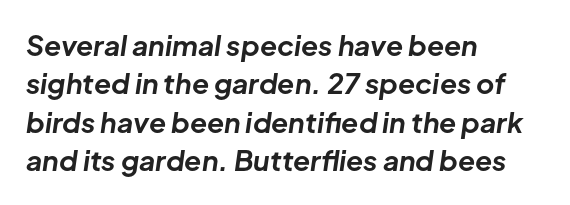
{"italic": "yes", "lean": "right", "slant_degrees": 8, "bold": "yes", "weight": "bold", "width": "normal", "stroke_contrast": "low", "x_height": "medium", "monospaced": "no", "underline": "no", "align": "left", "line_spacing": "normal", "line_spacing_ratio": 1.37, "letter_spacing": "normal", "letter_spacing_em": 0.0, "glyph_px": 28}
